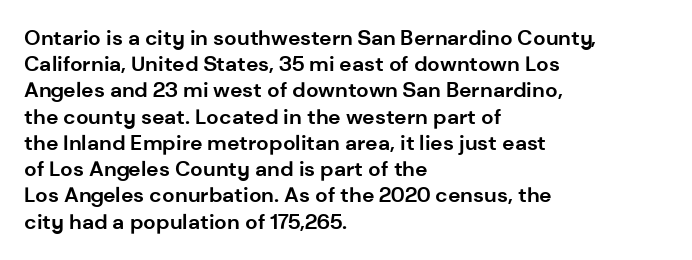
{"italic": "no", "bold": "yes", "underline": "no", "align": "left", "line_spacing": "normal", "line_spacing_ratio": 1.25, "letter_spacing": "normal", "letter_spacing_em": 0.0, "glyph_px": 21}
